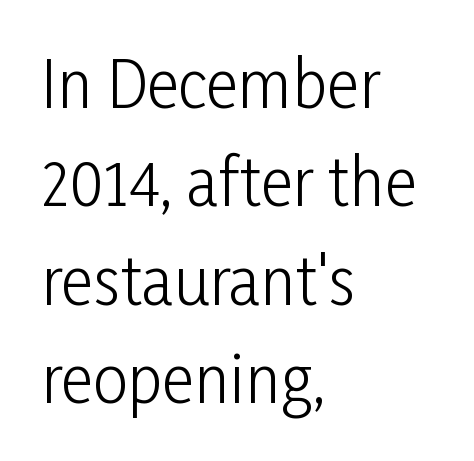
{"serif": "no", "italic": "no", "bold": "no", "weight": "light", "width": "condensed", "stroke_contrast": "low", "x_height": "medium", "monospaced": "no", "underline": "no", "align": "left", "line_spacing": "normal", "line_spacing_ratio": 1.56, "letter_spacing": "normal", "letter_spacing_em": 0.0, "glyph_px": 63}
